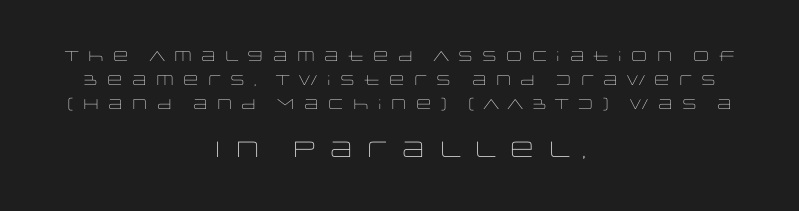
{"italic": "no", "bold": "no", "underline": "no", "align": "center", "line_spacing_ratio": 1.72, "letter_spacing": "wide", "letter_spacing_em": 0.26, "larger_block": "second", "size_ratio": 1.57, "glyph_px": 22}
